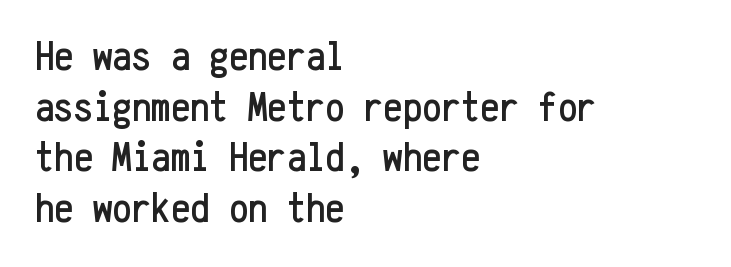
Q: Is the text italic (slanted)? A: No, it is upright.
Q: Is the typeface a serif or a sans-serif typeface? A: Sans-serif.
Q: Is the text underlined? A: No.
Q: How is the paragraph aligned? A: Left-aligned.
Q: Is the spacing between letters normal or unusually wide? A: Normal.
Q: Width (condensed, normal, or wide)? A: Condensed.
Q: Stroke contrast? A: Low.
Q: x-height? A: Medium.
Q: Monospaced? A: Yes.
